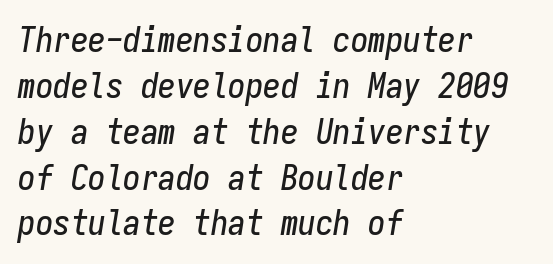
The image shows 35 px condensed type, italic (leaning right), monospaced; set left-aligned, normal line spacing (1.31x), normal letter spacing, not underlined; low stroke contrast and a medium x-height.
